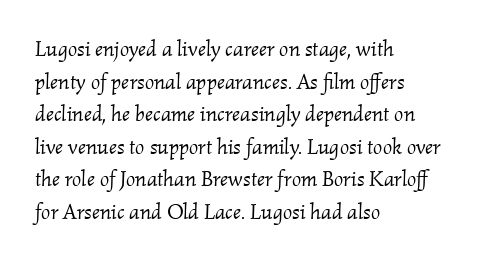
{"italic": "yes", "lean": "right", "slant_degrees": 2, "bold": "no", "underline": "no", "align": "left", "line_spacing": "normal", "line_spacing_ratio": 1.48, "letter_spacing": "normal", "letter_spacing_em": 0.0, "glyph_px": 22}
